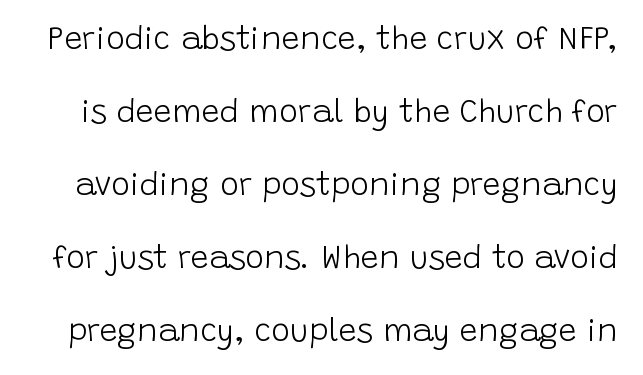
Is the letter spacing exaggerated? No — it looks like the ordinary default. Descenders are the only things crossing below the line. Proportional: the letters do not fall into vertical columns. To sum up the face: it is a sans, with no serifs. If you measured baseline to baseline, you'd find a long distance.
